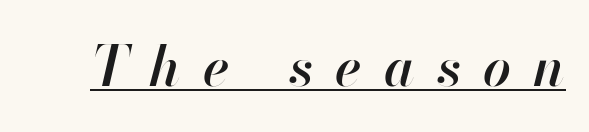
{"italic": "yes", "lean": "right", "slant_degrees": 13, "bold": "semi", "weight": "semibold", "width": "normal", "stroke_contrast": "high", "x_height": "small", "monospaced": "no", "underline": "yes", "letter_spacing": "wide", "letter_spacing_em": 0.41, "glyph_px": 55}
